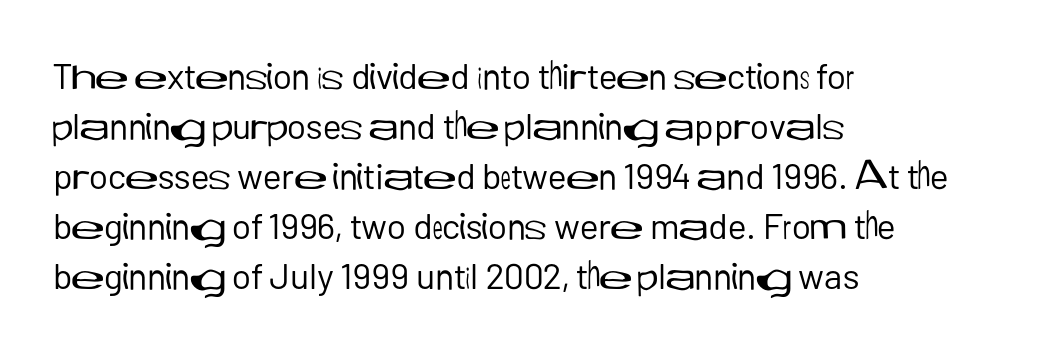
Q: Is the text bold? A: No.
Q: Is the text italic (slanted)? A: No, it is upright.
Q: Is the typeface a serif or a sans-serif typeface? A: Sans-serif.
Q: Is the text underlined? A: No.
Q: How is the paragraph aligned? A: Left-aligned.
Q: Is the spacing between letters normal or unusually wide? A: Normal.
Q: Is the spacing between lines tight, normal or loose? A: Normal.
Q: Width (condensed, normal, or wide)? A: Normal.
Q: Stroke contrast? A: Low.
Q: x-height? A: Medium.
Q: Monospaced? A: No.
